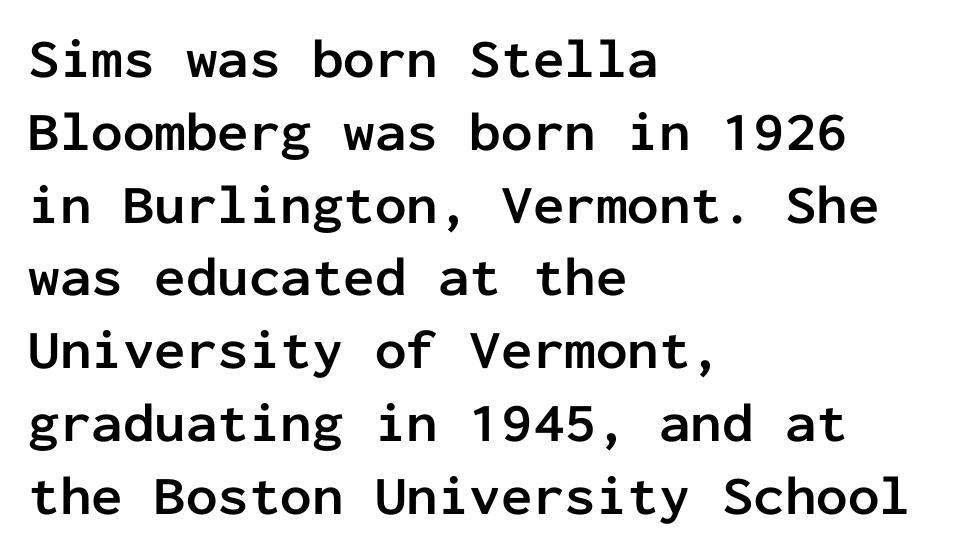
The passage shown is typeset with a sans-serif family. How are the letters spaced? Ordinarily, with no added tracking. Horizontally, the lines are justified to the leading edge only. Caption: bold face, heavy strokes. Vertical strokes here are truly vertical.
